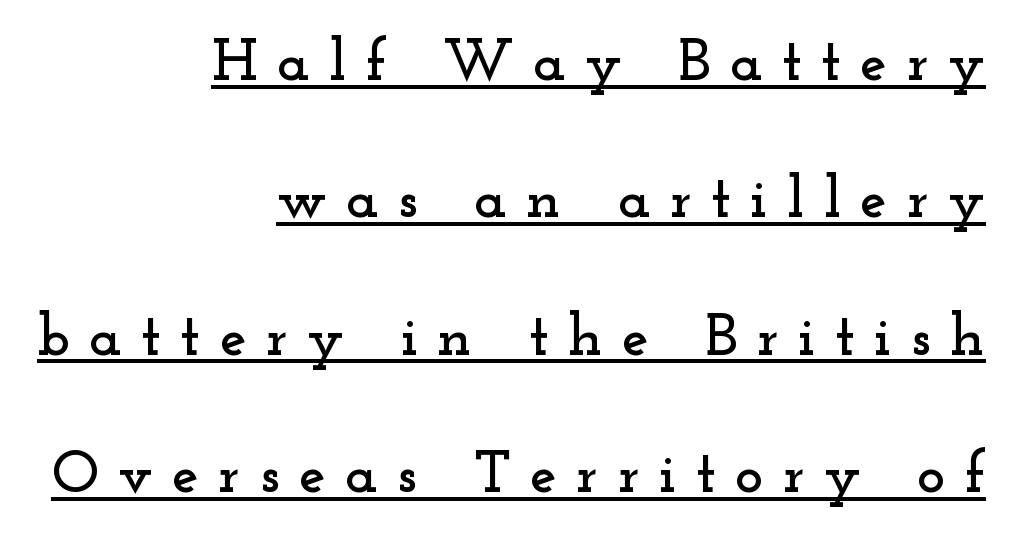
Q: Is the text italic (slanted)? A: No, it is upright.
Q: Is the typeface a serif or a sans-serif typeface? A: Serif.
Q: Is the text underlined? A: Yes.
Q: How is the paragraph aligned? A: Right-aligned.
Q: Is the spacing between letters normal or unusually wide? A: Unusually wide.
Q: Is the spacing between lines tight, normal or loose? A: Loose.
Q: Width (condensed, normal, or wide)? A: Wide.
Q: Stroke contrast? A: Low.
Q: x-height? A: Small.
Q: Monospaced? A: No.
